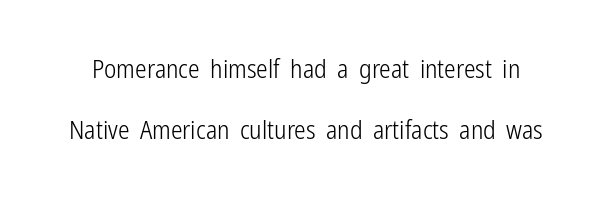
{"italic": "no", "bold": "no", "underline": "no", "line_spacing": "loose", "line_spacing_ratio": 2.36, "letter_spacing": "normal", "letter_spacing_em": 0.0, "glyph_px": 26}
